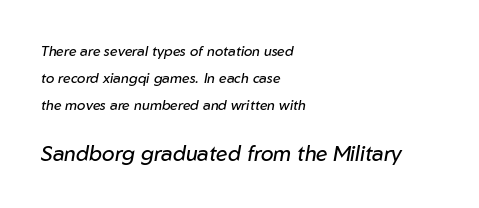
The image shows 21 px text type, italic (leaning right); set left-aligned, loose line spacing (1.94x), normal letter spacing, not underlined; the second (bottom) block is 1.5x larger.
